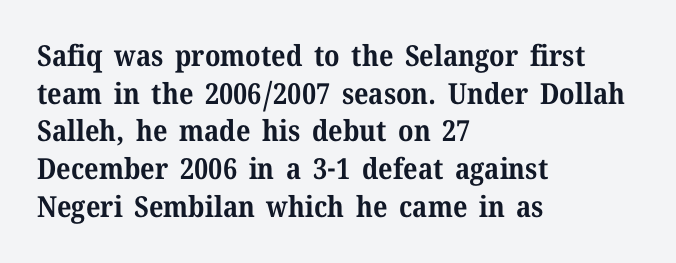
The image shows 29 px bold serif type, upright; set left-aligned, normal line spacing (1.3x), normal letter spacing, not underlined; medium stroke contrast and a medium x-height.
